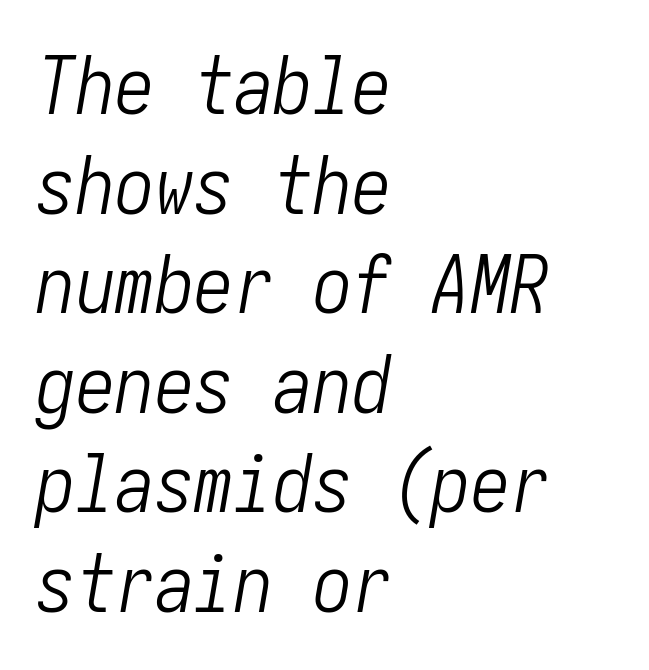
The image shows 79 px light, condensed type, italic (leaning right); set left-aligned, normal line spacing (1.26x), normal letter spacing, not underlined; low stroke contrast and a medium x-height.
